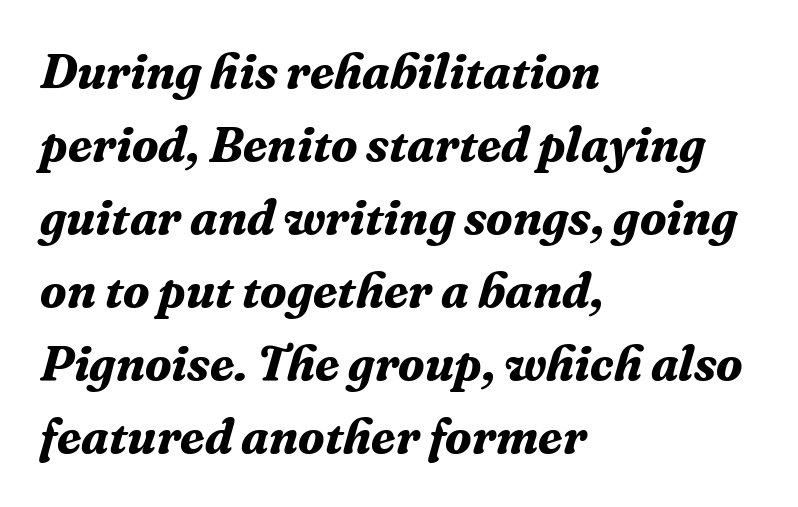
Q: Is the text bold? A: Yes.
Q: Is the text italic (slanted)? A: Yes, it leans right by about 16 degrees.
Q: Is the typeface a serif or a sans-serif typeface? A: Serif.
Q: Is the text underlined? A: No.
Q: How is the paragraph aligned? A: Left-aligned.
Q: Is the spacing between letters normal or unusually wide? A: Normal.
Q: Is the spacing between lines tight, normal or loose? A: Normal.
Q: Width (condensed, normal, or wide)? A: Normal.
Q: Stroke contrast? A: Medium.
Q: x-height? A: Medium.
Q: Monospaced? A: No.
